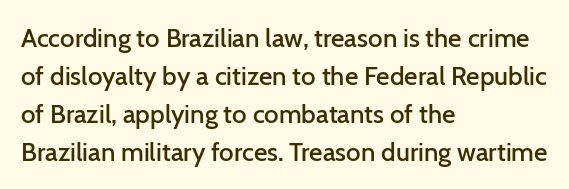
The image shows 26 px text type, upright; set left-aligned, normal line spacing (1.46x), normal letter spacing, not underlined.
